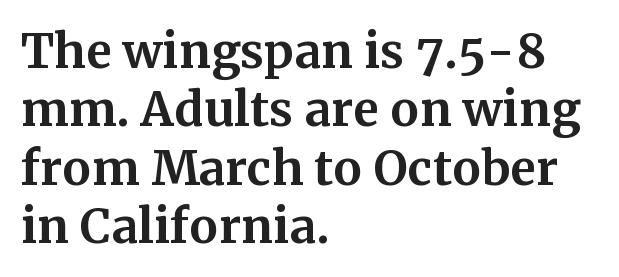
Q: Is the text bold? A: Yes.
Q: Is the text italic (slanted)? A: No, it is upright.
Q: Is the typeface a serif or a sans-serif typeface? A: Serif.
Q: Is the text underlined? A: No.
Q: How is the paragraph aligned? A: Left-aligned.
Q: Is the spacing between letters normal or unusually wide? A: Normal.
Q: Width (condensed, normal, or wide)? A: Normal.
Q: Stroke contrast? A: Medium.
Q: x-height? A: Medium.
Q: Monospaced? A: No.
